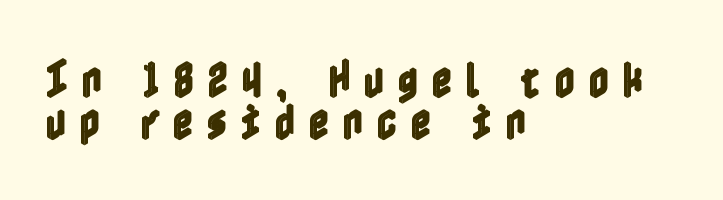
The axis of the letterforms is exactly vertical. The paragraph shown leans on its left margin. Caption: expanded tracking, letters set apart. Vertically, the passage feels compressed, each row crowding the next. Plain, unruled lines of type.
